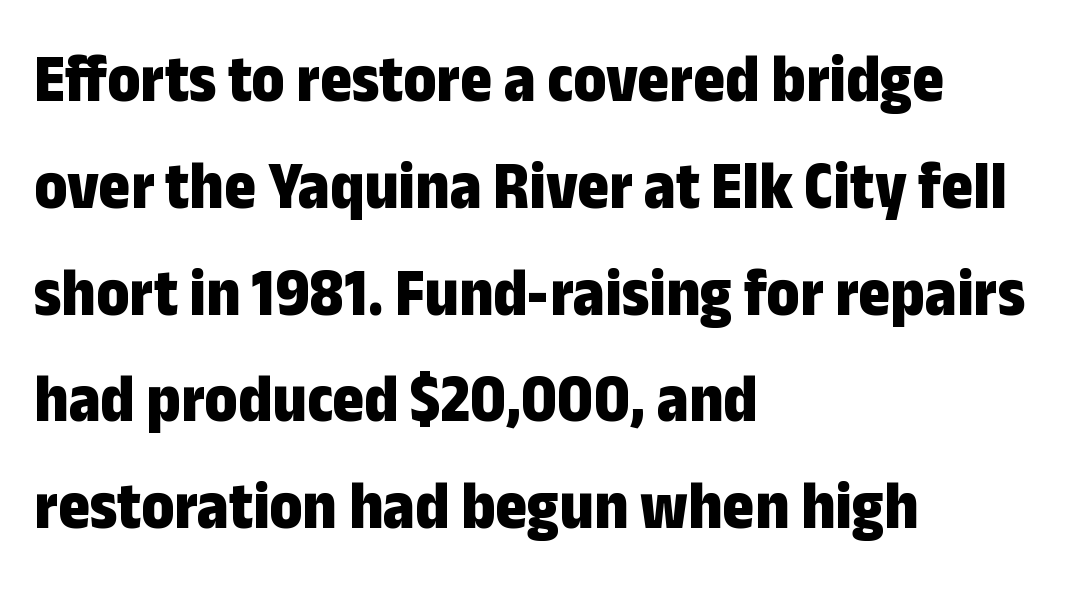
Q: Is the text bold? A: Yes.
Q: Is the text italic (slanted)? A: No, it is upright.
Q: Is the typeface a serif or a sans-serif typeface? A: Sans-serif.
Q: Is the text underlined? A: No.
Q: How is the paragraph aligned? A: Left-aligned.
Q: Is the spacing between letters normal or unusually wide? A: Normal.
Q: Is the spacing between lines tight, normal or loose? A: Normal.
Q: Width (condensed, normal, or wide)? A: Condensed.
Q: Stroke contrast? A: Low.
Q: x-height? A: Medium.
Q: Monospaced? A: No.
